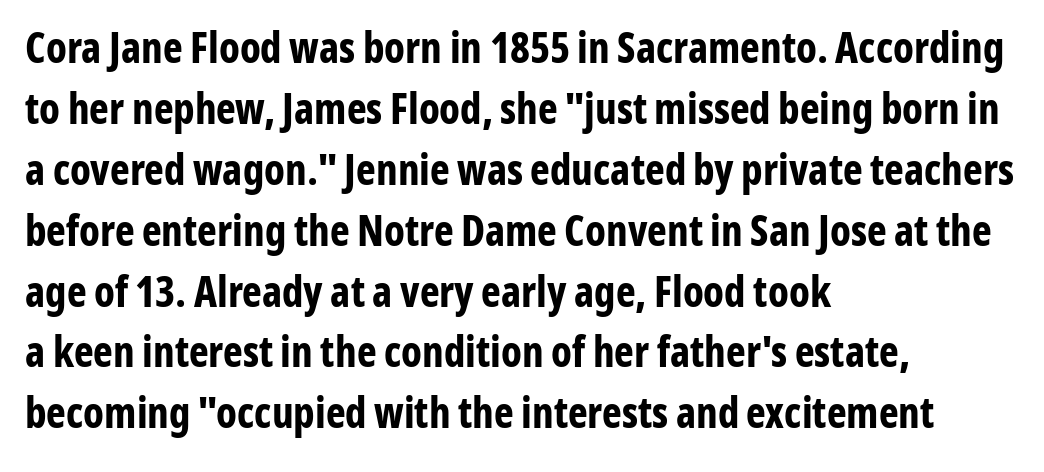
The image shows 42 px bold, condensed sans-serif type, upright; set left-aligned, normal line spacing (1.45x), normal letter spacing, not underlined; low stroke contrast and a medium x-height.
